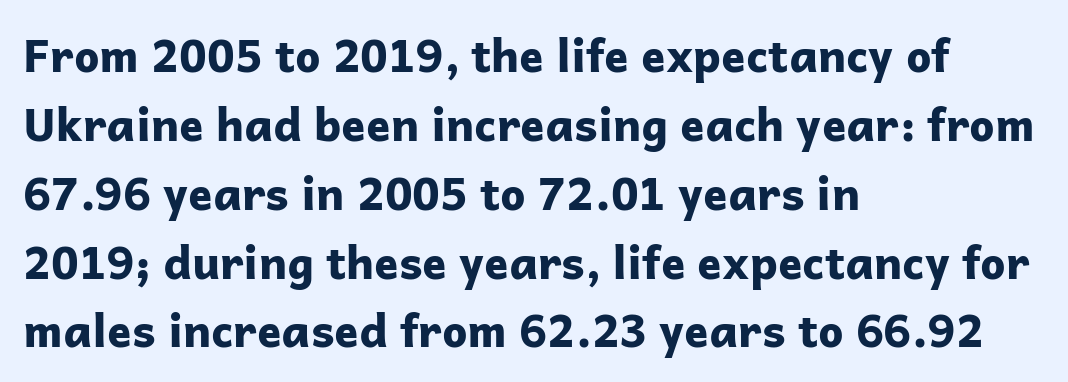
This sample uses plain, unmodified letter spacing. I'd describe the lettering as bold — thick and assertive. Examine the stroke ends and you'll find no serifs. Ascenders rise straight up at ninety degrees. One glance says typical: line gaps are just what's usual. Clear beneath every line of the passage.
